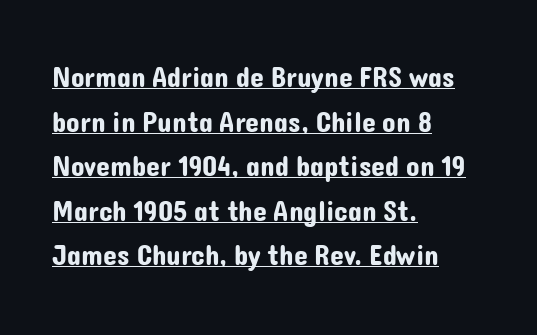
Q: Is the text italic (slanted)? A: No, it is upright.
Q: Is the typeface a serif or a sans-serif typeface? A: Sans-serif.
Q: Is the text underlined? A: Yes.
Q: How is the paragraph aligned? A: Left-aligned.
Q: Is the spacing between letters normal or unusually wide? A: Normal.
Q: Is the spacing between lines tight, normal or loose? A: Normal.
Q: Width (condensed, normal, or wide)? A: Normal.
Q: Stroke contrast? A: Low.
Q: x-height? A: Medium.
Q: Monospaced? A: No.
